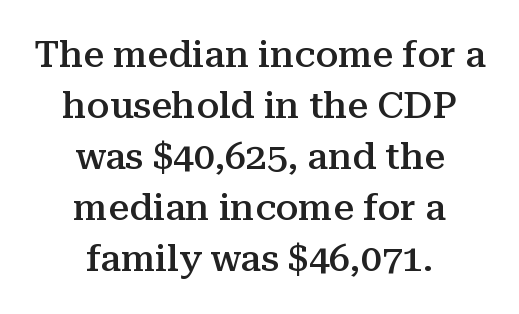
Q: Is the text bold? A: Semi-bold.
Q: Is the text italic (slanted)? A: No, it is upright.
Q: Is the typeface a serif or a sans-serif typeface? A: Serif.
Q: Is the text underlined? A: No.
Q: How is the paragraph aligned? A: Centered.
Q: Is the spacing between letters normal or unusually wide? A: Normal.
Q: Is the spacing between lines tight, normal or loose? A: Normal.
Q: Width (condensed, normal, or wide)? A: Normal.
Q: Stroke contrast? A: Medium.
Q: x-height? A: Medium.
Q: Monospaced? A: No.
